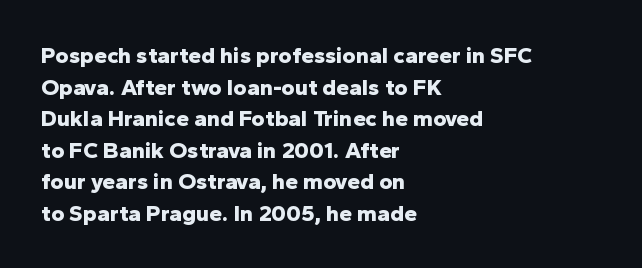
Q: Is the text bold? A: Yes.
Q: Is the text italic (slanted)? A: No, it is upright.
Q: Is the text underlined? A: No.
Q: How is the paragraph aligned? A: Left-aligned.
Q: Is the spacing between letters normal or unusually wide? A: Normal.
Q: Is the spacing between lines tight, normal or loose? A: Normal.
